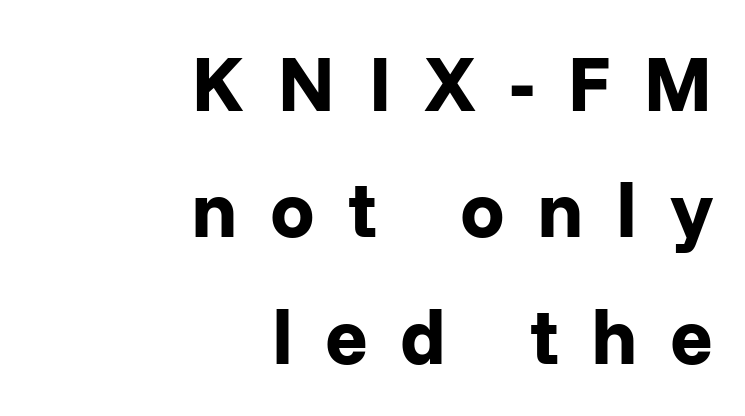
{"serif": "no", "italic": "no", "bold": "yes", "weight": "bold", "width": "normal", "stroke_contrast": "low", "x_height": "medium", "monospaced": "no", "underline": "no", "align": "right", "line_spacing": "normal", "line_spacing_ratio": 1.6, "letter_spacing": "wide", "letter_spacing_em": 0.41, "glyph_px": 79}
